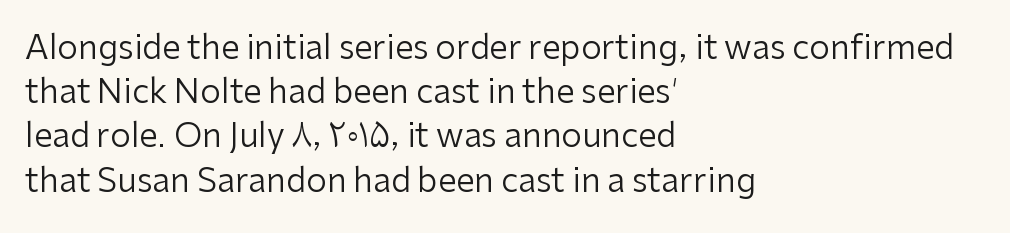
The image shows 33 px regular-weight sans-serif type, upright; set left-aligned, normal line spacing (1.34x), normal letter spacing, not underlined; low stroke contrast and a medium x-height.
